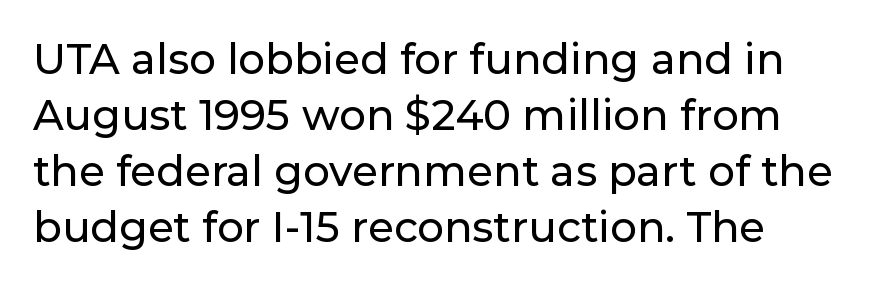
Notice how descenders clear the ascenders below comfortably — that's standard leading. Look at the bottom of the vertical strokes: they stop flat, with no serifs. Compared with typical body copy, the letter spacing here is the same. The rendering anchors every line to the left-hand side.
